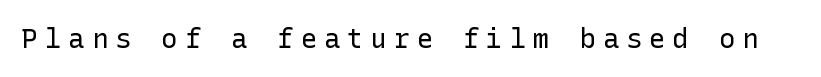
{"italic": "no", "bold": "no", "underline": "no", "letter_spacing": "wide", "letter_spacing_em": 0.26, "glyph_px": 27}
